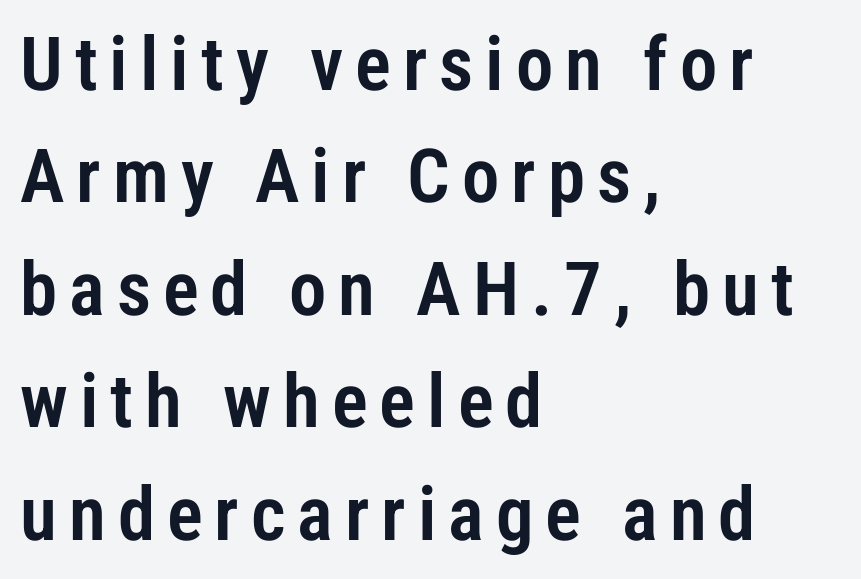
The image shows 75 px condensed sans-serif type, upright; set left-aligned, normal line spacing (1.5x), not underlined; low stroke contrast and a medium x-height.
